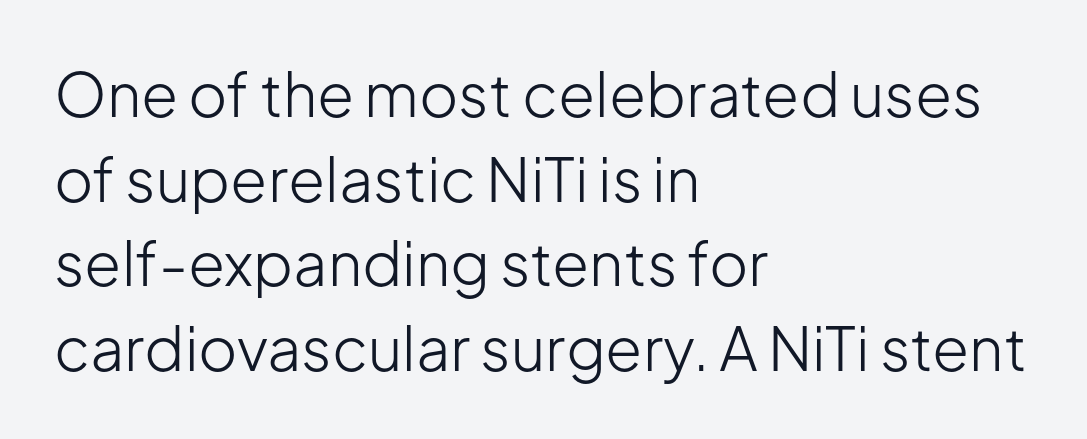
Q: Is the text bold? A: No.
Q: Is the text italic (slanted)? A: No, it is upright.
Q: Is the typeface a serif or a sans-serif typeface? A: Sans-serif.
Q: Is the text underlined? A: No.
Q: How is the paragraph aligned? A: Left-aligned.
Q: Is the spacing between letters normal or unusually wide? A: Normal.
Q: Is the spacing between lines tight, normal or loose? A: Normal.
Q: Width (condensed, normal, or wide)? A: Normal.
Q: Stroke contrast? A: Low.
Q: x-height? A: Medium.
Q: Monospaced? A: No.
